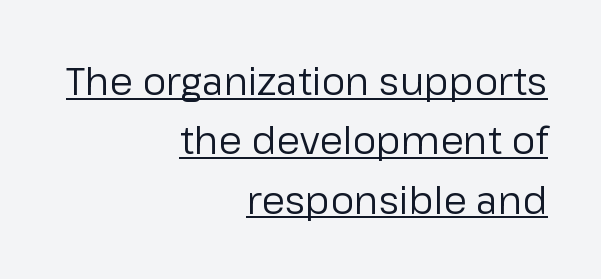
Q: Is the text bold? A: No.
Q: Is the text italic (slanted)? A: No, it is upright.
Q: Is the typeface a serif or a sans-serif typeface? A: Sans-serif.
Q: Is the text underlined? A: Yes.
Q: How is the paragraph aligned? A: Right-aligned.
Q: Is the spacing between letters normal or unusually wide? A: Normal.
Q: Is the spacing between lines tight, normal or loose? A: Normal.
Q: Width (condensed, normal, or wide)? A: Normal.
Q: Stroke contrast? A: Low.
Q: x-height? A: Medium.
Q: Monospaced? A: No.
